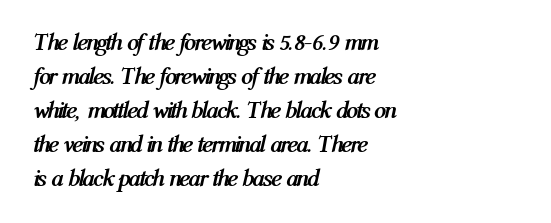
The passage is arranged the way most books set body copy — flush left. Compared with typical paragraphs, the rows here are spaced about the same. The foot of each line stays bare and open. Its strokes are broad and dark, the hallmark of bold type.
